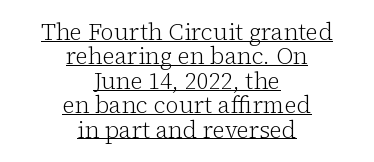
Q: Is the text bold? A: No.
Q: Is the text italic (slanted)? A: No, it is upright.
Q: Is the text underlined? A: Yes.
Q: How is the paragraph aligned? A: Centered.
Q: Is the spacing between letters normal or unusually wide? A: Normal.
Q: Is the spacing between lines tight, normal or loose? A: Tight.
